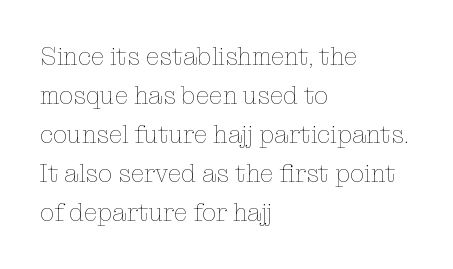
{"italic": "no", "bold": "no", "underline": "no", "align": "left", "line_spacing": "normal", "line_spacing_ratio": 1.56, "letter_spacing": "normal", "letter_spacing_em": 0.0, "glyph_px": 25}
